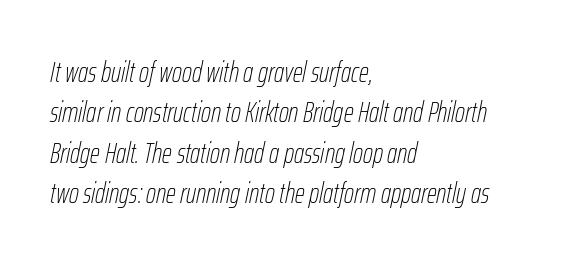
{"italic": "yes", "lean": "right", "slant_degrees": 12, "bold": "no", "weight": "thin", "width": "condensed", "stroke_contrast": "low", "x_height": "medium", "monospaced": "no", "underline": "no", "align": "left", "line_spacing": "normal", "line_spacing_ratio": 1.44, "letter_spacing": "normal", "letter_spacing_em": 0.0, "glyph_px": 28}
